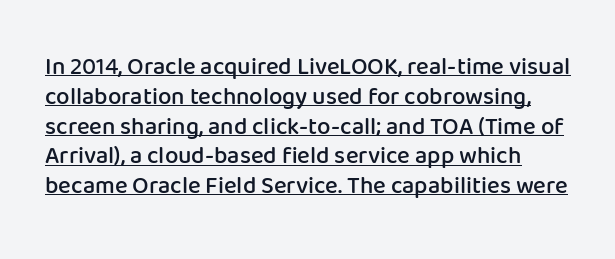
Q: Is the text bold? A: Semi-bold.
Q: Is the text italic (slanted)? A: No, it is upright.
Q: Is the text underlined? A: Yes.
Q: Is the spacing between letters normal or unusually wide? A: Normal.
